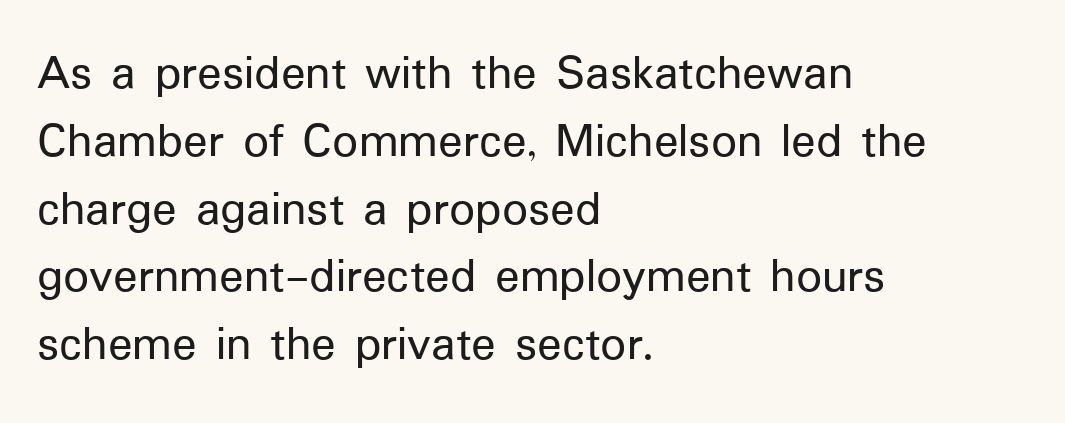
In terms of letterform style, serifs are entirely absent. Do the letters lean? They stand straight. What's the leading like? Ordinary, nothing unusual. This sample uses plain, unmodified letter spacing. Leftover space on each line is placed entirely after the last word.
